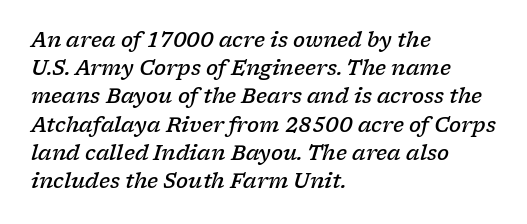
Q: Is the text bold? A: Semi-bold.
Q: Is the text italic (slanted)? A: Yes, it leans right by about 17 degrees.
Q: Is the text underlined? A: No.
Q: How is the paragraph aligned? A: Left-aligned.
Q: Is the spacing between letters normal or unusually wide? A: Normal.
Q: Is the spacing between lines tight, normal or loose? A: Normal.
